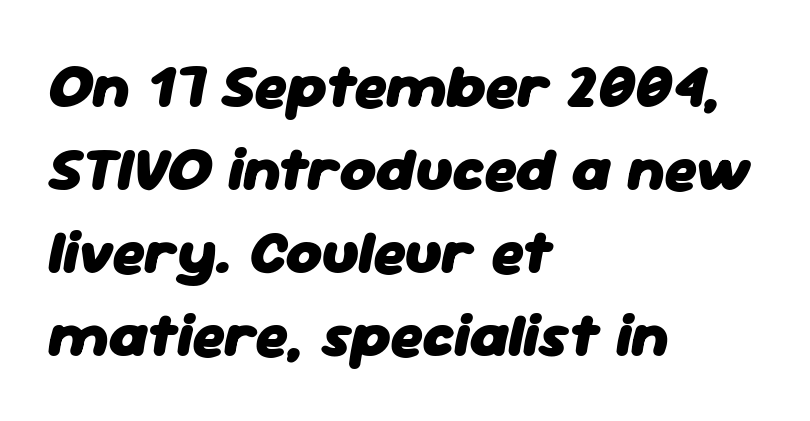
A typesetter would call this proportional, since set widths differ per character. Left-aligned paragraph, ragged on the right. Compared with an ordinary text face, these strokes are far heavier — a full bold. Does the leading feel generous? No, just average.
